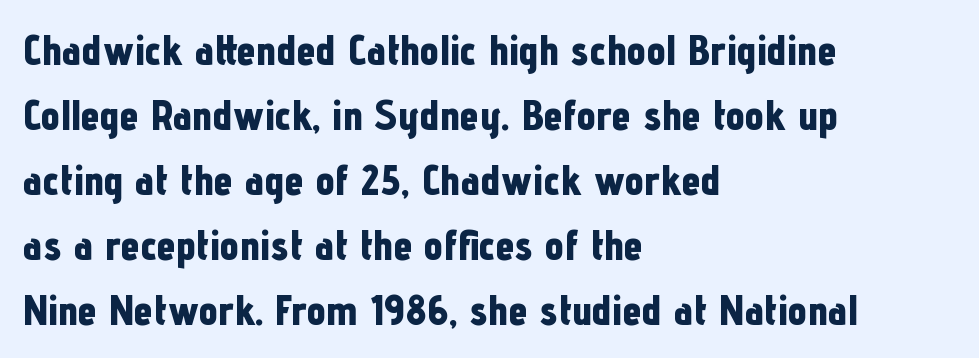
The image shows 43 px bold, condensed sans-serif type, upright; set left-aligned, normal line spacing (1.51x), normal letter spacing, not underlined; low stroke contrast and a medium x-height.
